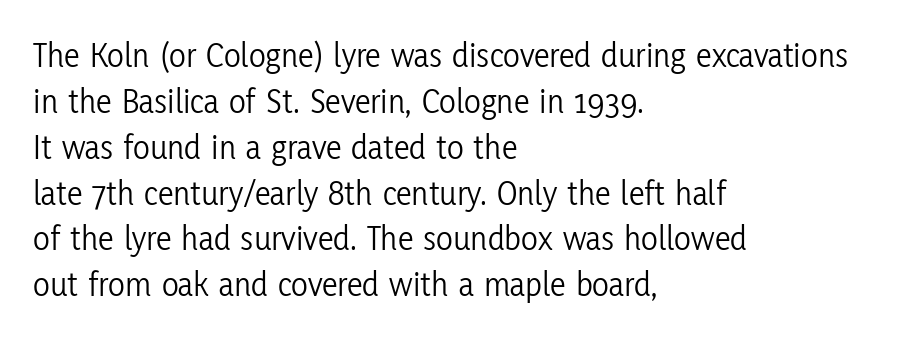
Does the copy run flush right? No — it runs flush left. On a weight scale, this lands at 450 or below. Tracking here is standard; glyphs follow each other at the usual distance. Line spacing here is normal. Ascenders rise straight up at ninety degrees.
